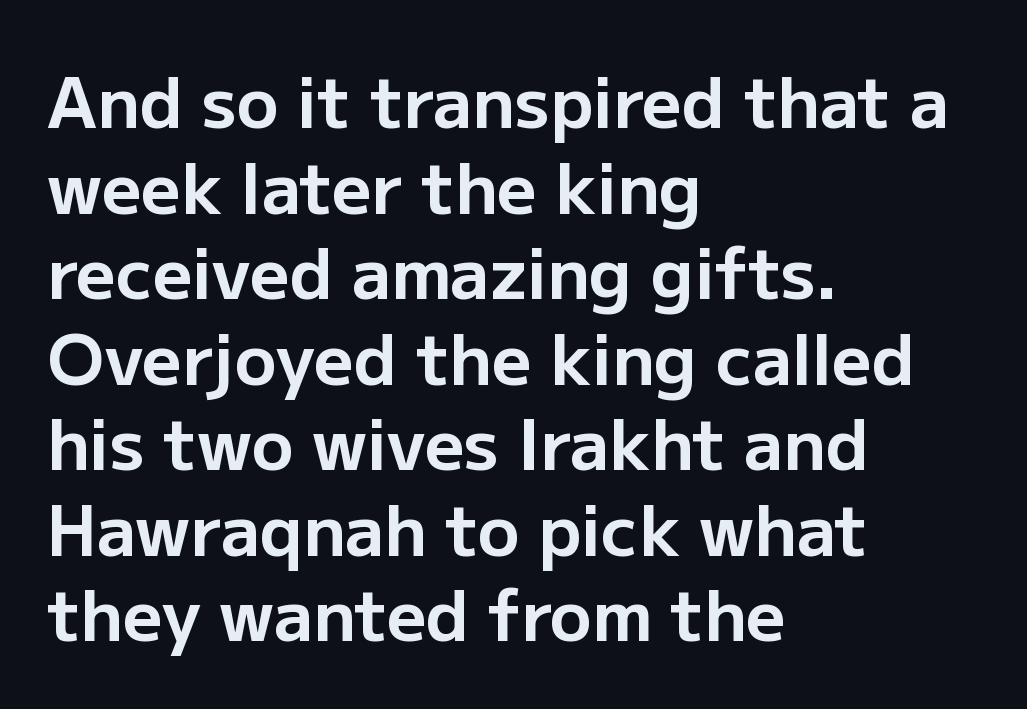
Here the glyphs are tracked normally, forming tight word shapes. Casual observation: everything's shoved over to the left. The font family rendered here belongs to the sans-serif group. What weight is shown? A full bold with thick strokes. Letters rest on an invisible, unmarked baseline.
